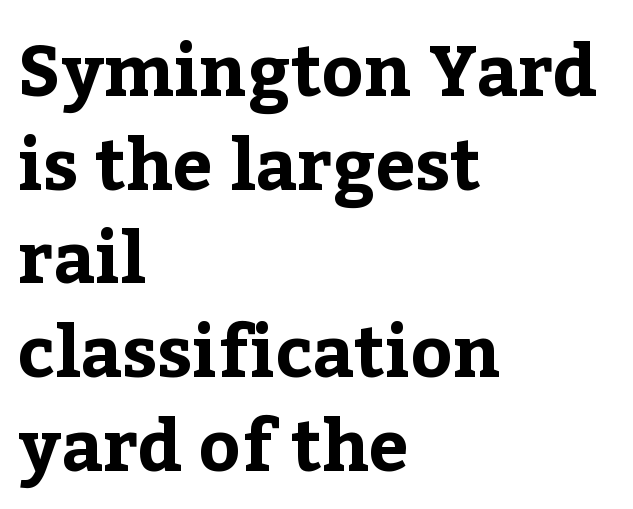
Q: Is the text bold? A: Yes.
Q: Is the text italic (slanted)? A: No, it is upright.
Q: Is the typeface a serif or a sans-serif typeface? A: Serif.
Q: Is the text underlined? A: No.
Q: How is the paragraph aligned? A: Left-aligned.
Q: Is the spacing between letters normal or unusually wide? A: Normal.
Q: Is the spacing between lines tight, normal or loose? A: Normal.
Q: Width (condensed, normal, or wide)? A: Normal.
Q: Stroke contrast? A: Low.
Q: x-height? A: Medium.
Q: Monospaced? A: No.
